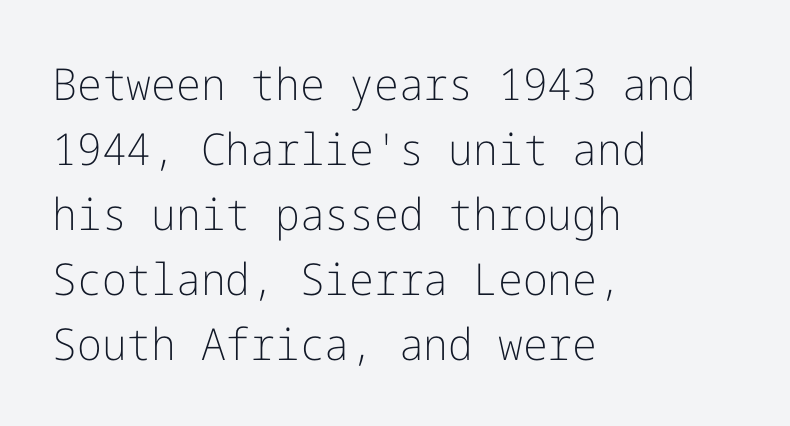
Every character sits straight up, as roman type does. The ragged edge is on the right, which tells us the setting is flush left. The font family rendered here belongs to the sans-serif group. This block has exactly the height ordinary leading produces.
